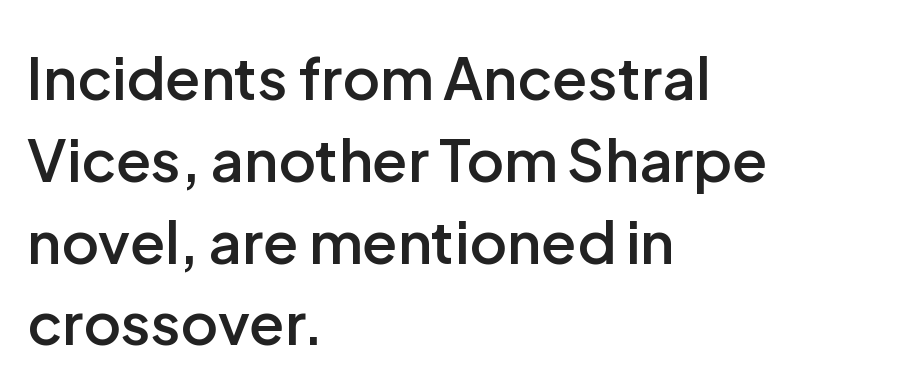
The image shows 58 px semibold sans-serif type, upright; set left-aligned, normal line spacing (1.41x), normal letter spacing, not underlined; low stroke contrast and a medium x-height.
